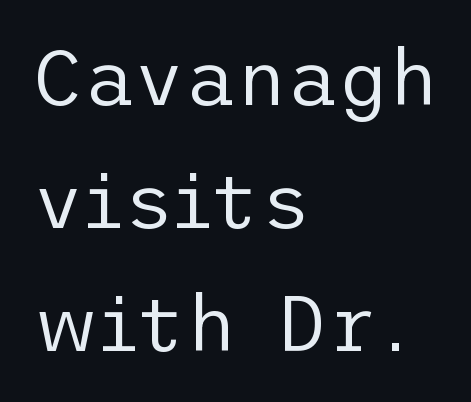
{"serif": "no", "italic": "no", "bold": "no", "weight": "regular", "width": "normal", "stroke_contrast": "low", "x_height": "medium", "underline": "no", "align": "left", "line_spacing": "normal", "line_spacing_ratio": 1.58, "letter_spacing": "normal", "letter_spacing_em": 0.0, "glyph_px": 78}
